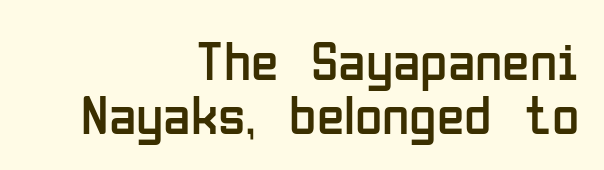
{"serif": "no", "italic": "no", "bold": "no", "weight": "regular", "width": "condensed", "stroke_contrast": "low", "x_height": "medium", "monospaced": "no", "underline": "no", "align": "right", "line_spacing": "tight", "line_spacing_ratio": 0.96, "letter_spacing": "normal", "letter_spacing_em": 0.0, "glyph_px": 56}
